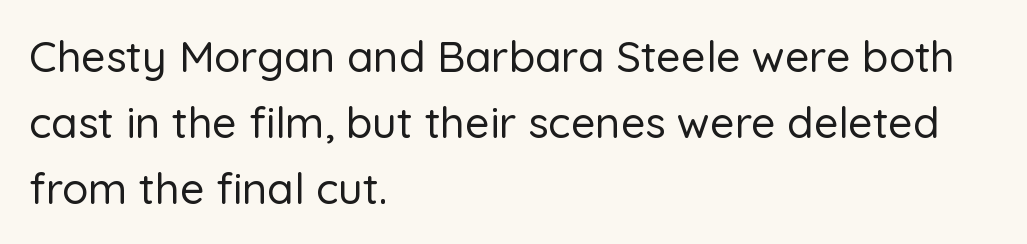
The image shows 43 px sans-serif type, upright; set left-aligned, normal line spacing (1.53x), normal letter spacing, not underlined; low stroke contrast and a medium x-height.
